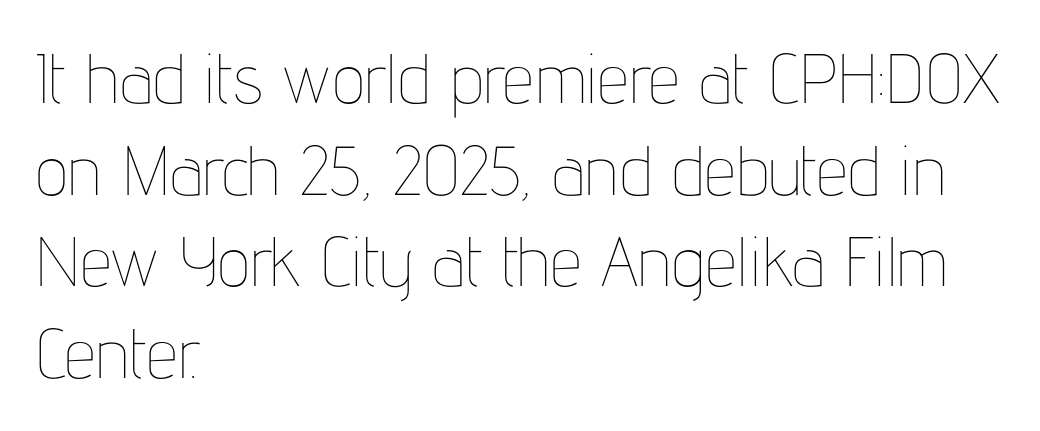
The lines in this sample share a left origin and differ only in where they stop. Is this a heavy cut? Hardly; it is regular or lighter. Rendered with straight, roman letterforms. Anything drawn beneath the words? Only blank space. Spacing verdict: proportional, widths tailored to each character.
